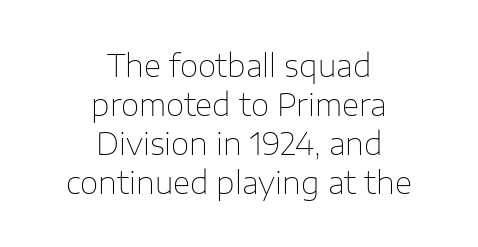
{"serif": "no", "italic": "no", "bold": "no", "weight": "thin", "width": "normal", "stroke_contrast": "low", "x_height": "medium", "monospaced": "no", "underline": "no", "align": "center", "line_spacing": "normal", "line_spacing_ratio": 1.3, "letter_spacing": "normal", "letter_spacing_em": 0.0, "glyph_px": 30}
